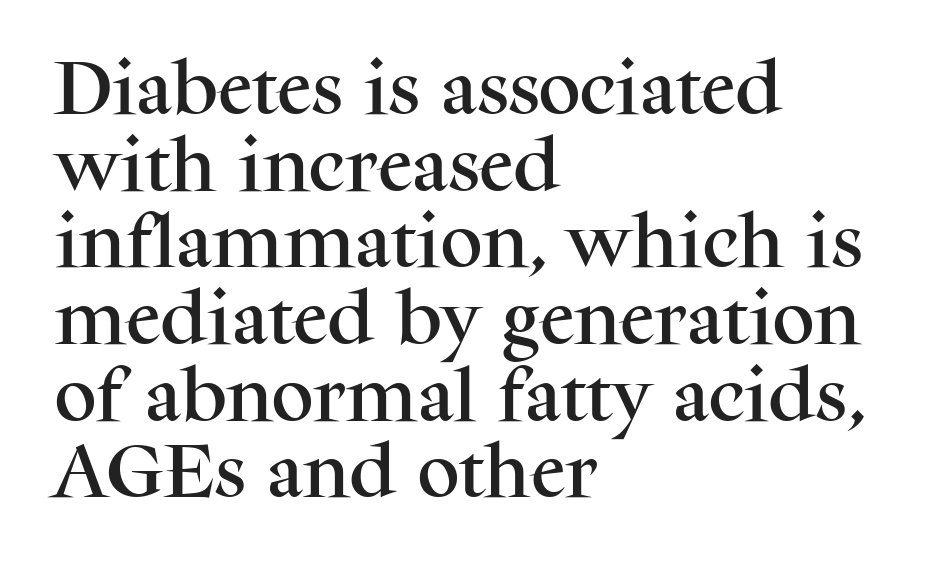
The image shows 59 px serif type, upright; set left-aligned, normal line spacing (1.3x), normal letter spacing, not underlined; medium stroke contrast and a medium x-height.
